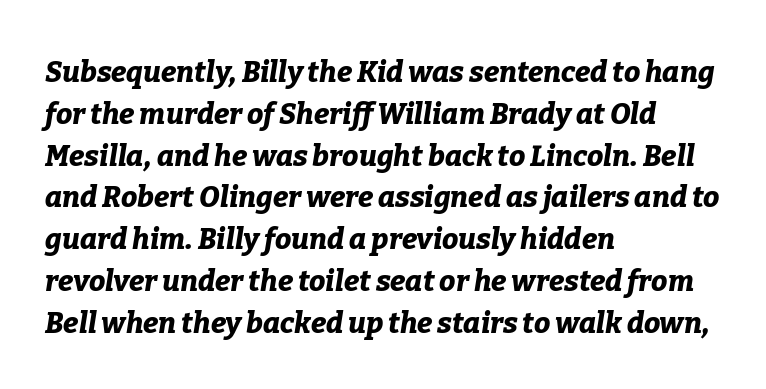
Caption: standard tracking, unaltered. The rendering uses a moderate line-height, typical for paragraphs. The space beneath each line is pristine and unruled. The font is running at its bold setting. The rendering applies a slant to the glyphs. Notice how the passage keeps a crisp vertical edge on the left only.
